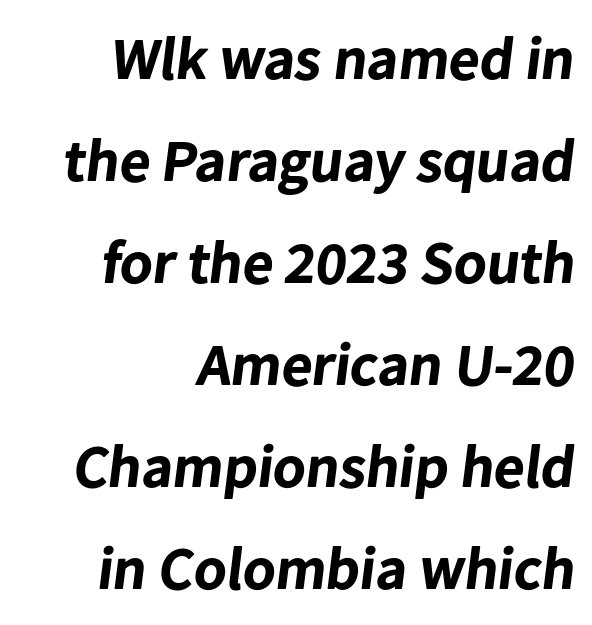
Q: Is the text bold? A: Yes.
Q: Is the typeface a serif or a sans-serif typeface? A: Sans-serif.
Q: Is the text underlined? A: No.
Q: How is the paragraph aligned? A: Right-aligned.
Q: Is the spacing between letters normal or unusually wide? A: Normal.
Q: Is the spacing between lines tight, normal or loose? A: Normal.
Q: Width (condensed, normal, or wide)? A: Normal.
Q: Stroke contrast? A: Low.
Q: x-height? A: Medium.
Q: Monospaced? A: No.
